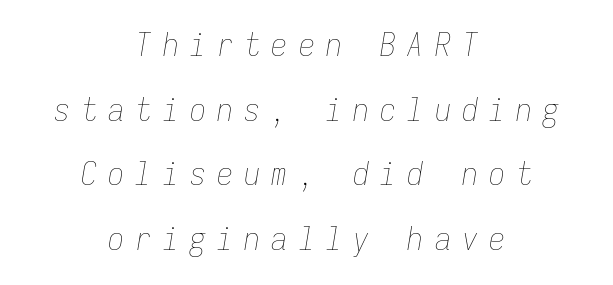
Characters are canted at an angle relative to the baseline's perpendicular. Vertical spacing — loose. Casual observation: everything's sitting right in the middle. Nobody drew a line under any word here. Ink coverage per letter is moderate at most. Every character here occupies the same horizontal width, giving the sample a typewriter-like rhythm.
